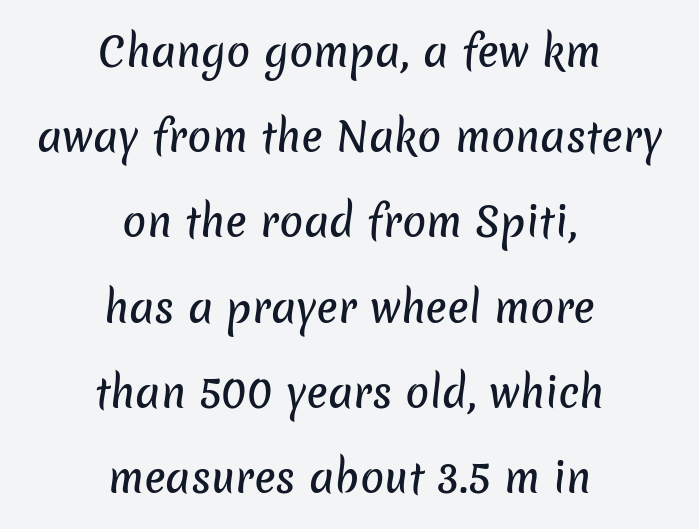
Q: Is the typeface a serif or a sans-serif typeface? A: Sans-serif.
Q: Is the text underlined? A: No.
Q: How is the paragraph aligned? A: Centered.
Q: Is the spacing between letters normal or unusually wide? A: Normal.
Q: Is the spacing between lines tight, normal or loose? A: Loose.
Q: Width (condensed, normal, or wide)? A: Normal.
Q: Stroke contrast? A: Low.
Q: x-height? A: Medium.
Q: Monospaced? A: No.
